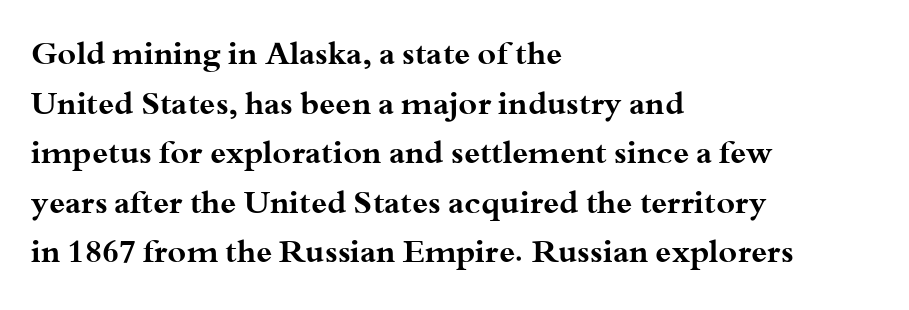
Q: Is the text bold? A: Yes.
Q: Is the text italic (slanted)? A: No, it is upright.
Q: Is the typeface a serif or a sans-serif typeface? A: Serif.
Q: Is the text underlined? A: No.
Q: How is the paragraph aligned? A: Left-aligned.
Q: Is the spacing between letters normal or unusually wide? A: Normal.
Q: Is the spacing between lines tight, normal or loose? A: Normal.
Q: Width (condensed, normal, or wide)? A: Wide.
Q: Stroke contrast? A: Medium.
Q: x-height? A: Small.
Q: Monospaced? A: No.
